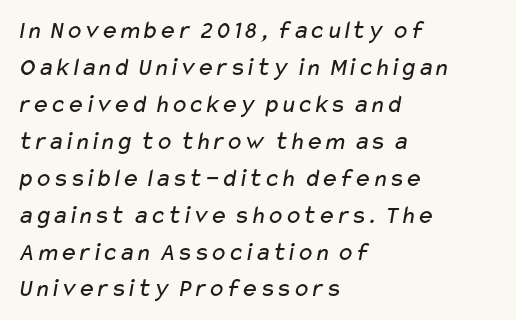
{"bold": "no", "underline": "no", "align": "left", "line_spacing": "normal", "line_spacing_ratio": 1.42, "letter_spacing": "normal", "letter_spacing_em": 0.0, "glyph_px": 26}
